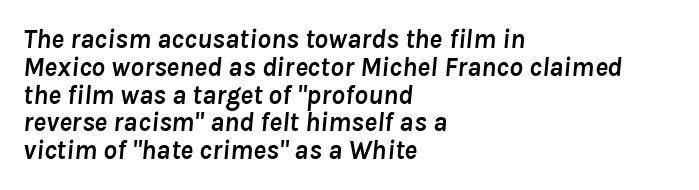
The image shows 27 px bold type, italic (leaning right); set left-aligned, tight line spacing (1.03x), normal letter spacing, not underlined.
